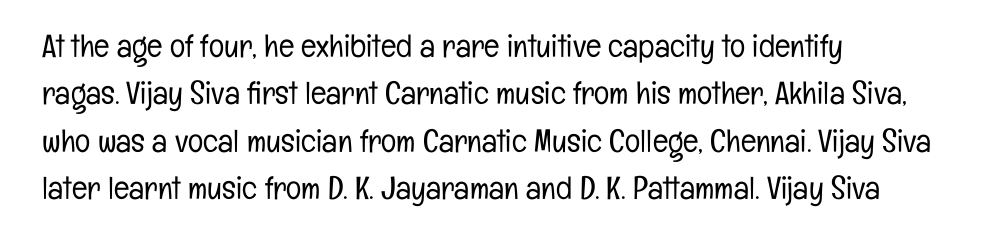
Q: Is the text bold? A: No.
Q: Is the text italic (slanted)? A: No, it is upright.
Q: Is the typeface a serif or a sans-serif typeface? A: Sans-serif.
Q: Is the text underlined? A: No.
Q: How is the paragraph aligned? A: Left-aligned.
Q: Is the spacing between letters normal or unusually wide? A: Normal.
Q: Is the spacing between lines tight, normal or loose? A: Normal.
Q: Width (condensed, normal, or wide)? A: Condensed.
Q: Stroke contrast? A: Low.
Q: x-height? A: Medium.
Q: Monospaced? A: No.
